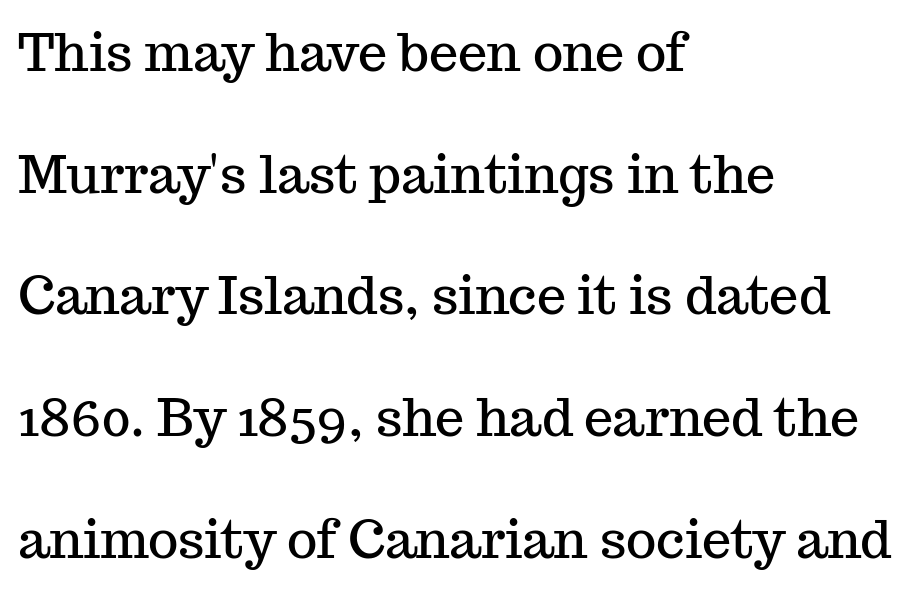
Alignment: flush left. Spacing between characters is what you'd get straight out of the box. Looks like regular typesetting: each glyph gets only the width it needs. Note: serifs present on the glyphs. Type without underlining. The lines are spread far apart with generous leading.
